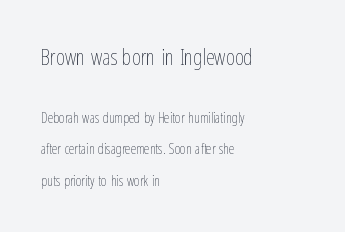
Q: Is the text bold? A: No.
Q: Is the text italic (slanted)? A: No, it is upright.
Q: Is the text underlined? A: No.
Q: How is the paragraph aligned? A: Left-aligned.
Q: Is the spacing between letters normal or unusually wide? A: Normal.
Q: Is the spacing between lines tight, normal or loose? A: Loose.
Q: Which block of text is set in a larger size, the first (top) or the second (bottom)? A: The first (top) one.
